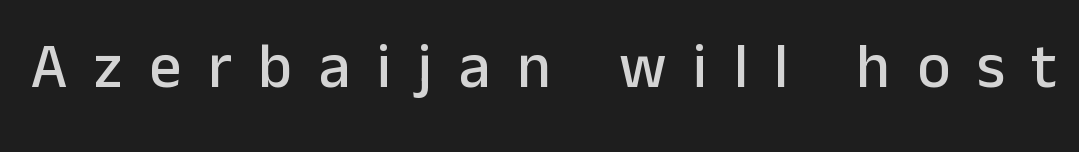
You can tell from the bare stems that sans-serif type was used. The letters stand straight up with perfectly vertical stems. Character widths vary here, with narrow letters taking less room than wide ones. You could only call the tracking loose — the letters float apart. The strip under each line holds only bare page.
